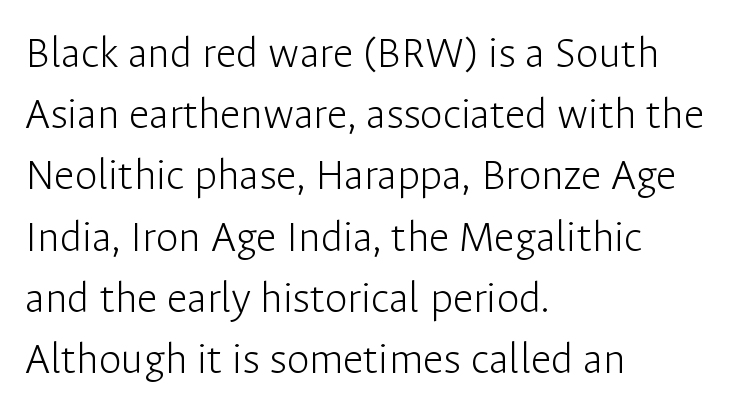
The image shows 46 px light sans-serif type, upright; set left-aligned, normal line spacing (1.33x), normal letter spacing, not underlined; low stroke contrast and a medium x-height.
